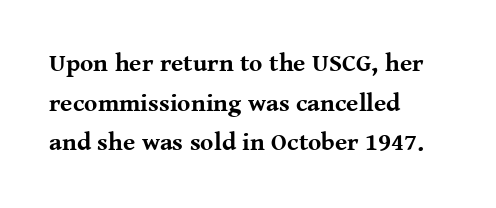
The image shows 25 px bold type, upright; set left-aligned, normal line spacing (1.59x), normal letter spacing, not underlined.
